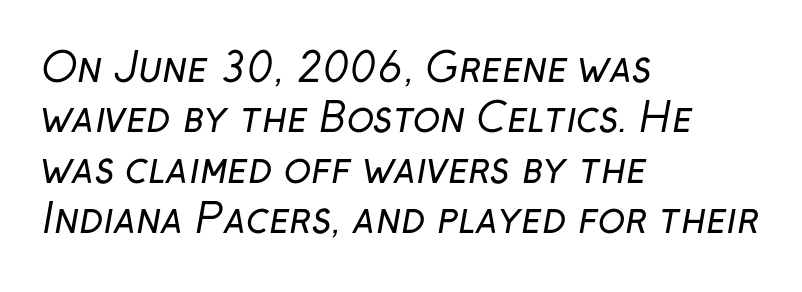
The image shows 40 px regular-weight sans-serif type; set left-aligned, normal line spacing (1.26x), normal letter spacing, not underlined; low stroke contrast and a medium x-height.
